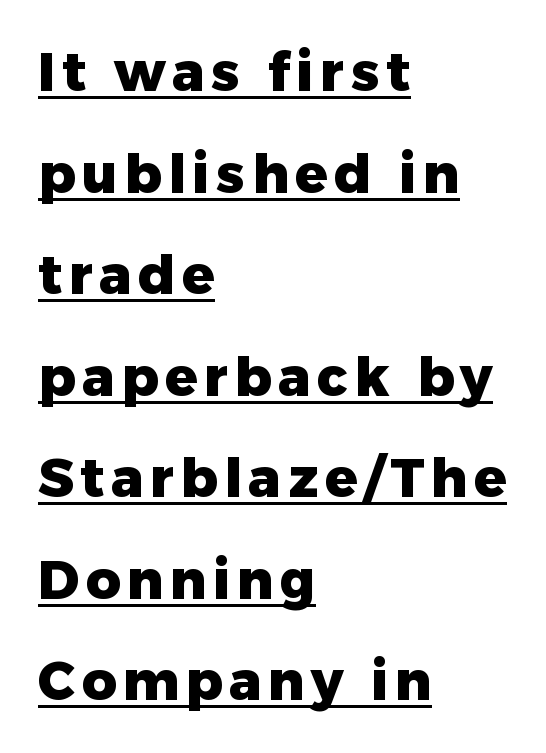
{"serif": "no", "italic": "no", "bold": "yes", "weight": "heavy", "width": "normal", "stroke_contrast": "low", "x_height": "medium", "monospaced": "no", "underline": "yes", "align": "left", "line_spacing_ratio": 1.88, "glyph_px": 54}
